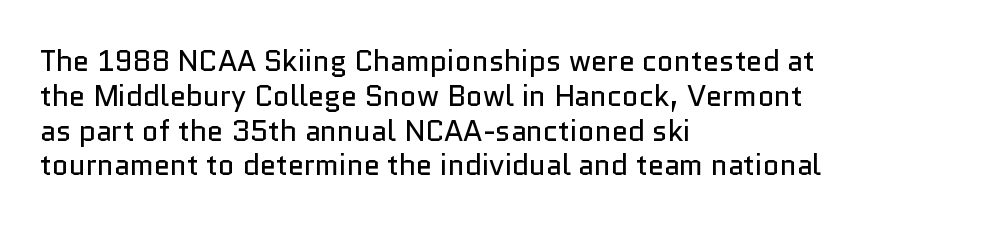
Font category for this specimen: sans-serif. The cut favours lightness, reaching ordinary text weight at its darkest. The type is set solid horizontally, with unmodified tracking. The letters stand straight up with perfectly vertical stems. The zone under the glyphs is completely vacant. Varying glyph widths throughout — classic text-font behaviour.
